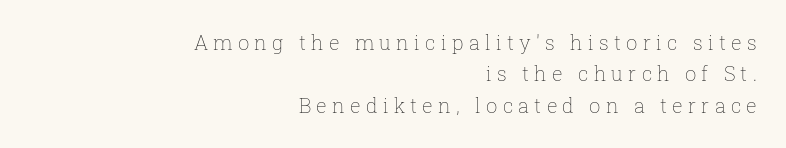
{"italic": "no", "bold": "no", "underline": "no", "align": "right", "line_spacing": "normal", "line_spacing_ratio": 1.57, "letter_spacing": "wide", "letter_spacing_em": 0.26, "glyph_px": 20}
